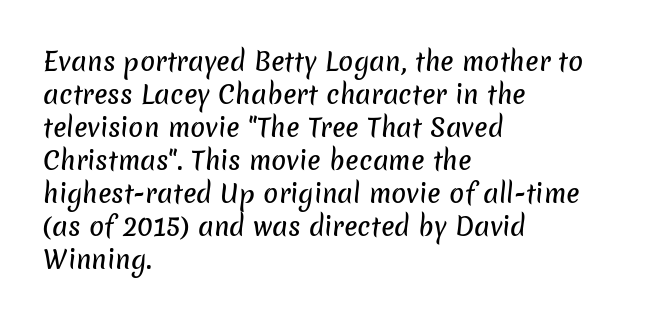
Q: Is the text underlined? A: No.
Q: How is the paragraph aligned? A: Left-aligned.
Q: Is the spacing between letters normal or unusually wide? A: Normal.
Q: Is the spacing between lines tight, normal or loose? A: Normal.
